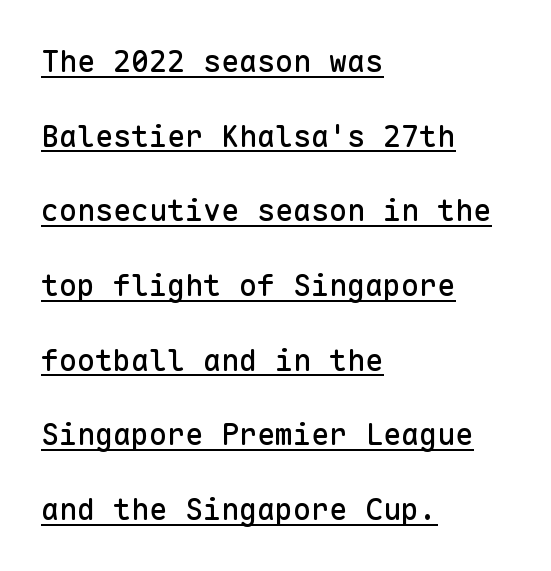
The image shows 30 px sans-serif type, upright, monospaced; set left-aligned, loose line spacing (2.49x), normal letter spacing, underlined; low stroke contrast and a medium x-height.
